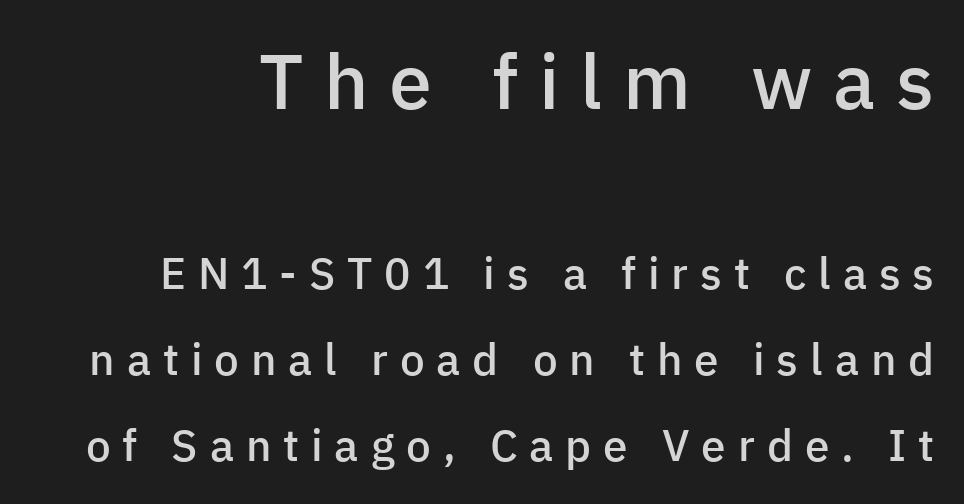
Q: Is the text bold? A: Semi-bold.
Q: Is the text italic (slanted)? A: No, it is upright.
Q: Is the typeface a serif or a sans-serif typeface? A: Sans-serif.
Q: Is the text underlined? A: No.
Q: Is the spacing between letters normal or unusually wide? A: Unusually wide.
Q: Is the spacing between lines tight, normal or loose? A: Loose.
Q: Which block of text is set in a larger size, the first (top) or the second (bottom)? A: The first (top) one.
Q: Width (condensed, normal, or wide)? A: Normal.
Q: Stroke contrast? A: Low.
Q: x-height? A: Medium.
Q: Monospaced? A: No.
